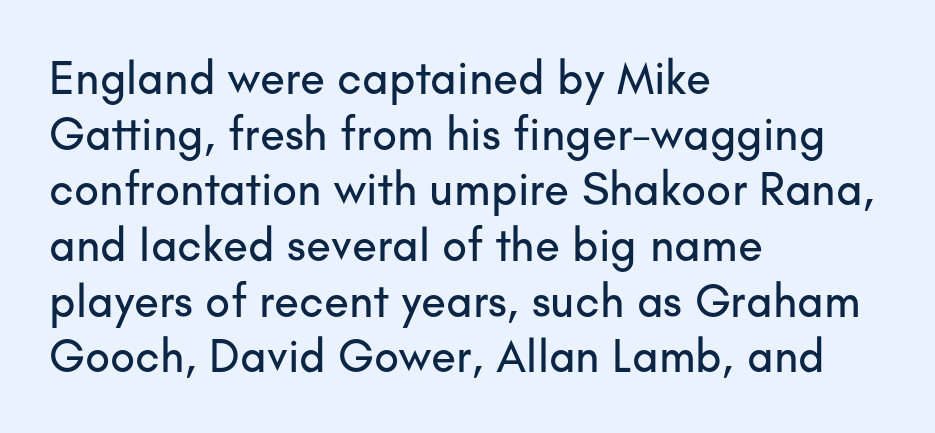
When letters stand straight like this, we call the style roman or upright. The letters advance in unequal steps, a hallmark of proportional type. Letterform terminals end flat and unadorned throughout the passage. Tracking here is standard; glyphs follow each other at the usual distance.
